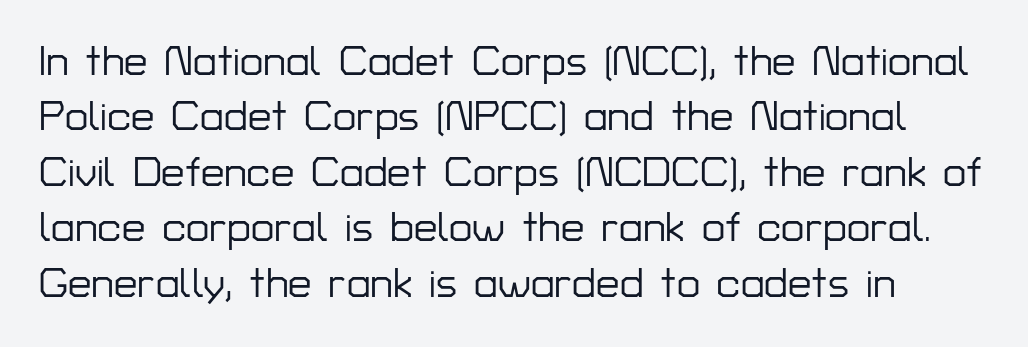
The designer left line spacing at the default. Proportional: the letters do not fall into vertical columns. The rendering keeps characters at their native spacing. The lettering holds an erect, upright posture throughout.
